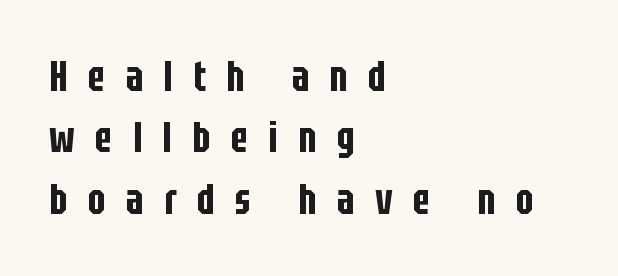
Q: Is the text italic (slanted)? A: No, it is upright.
Q: Is the typeface a serif or a sans-serif typeface? A: Sans-serif.
Q: Is the text underlined? A: No.
Q: How is the paragraph aligned? A: Left-aligned.
Q: Is the spacing between letters normal or unusually wide? A: Unusually wide.
Q: Is the spacing between lines tight, normal or loose? A: Normal.
Q: Width (condensed, normal, or wide)? A: Condensed.
Q: Stroke contrast? A: Low.
Q: x-height? A: Large.
Q: Monospaced? A: No.
